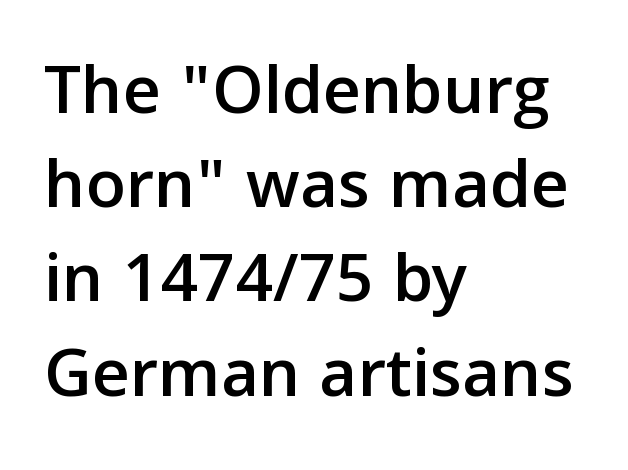
The image shows 73 px sans-serif type, upright; set left-aligned, normal line spacing (1.29x), normal letter spacing, not underlined; low stroke contrast and a medium x-height.
